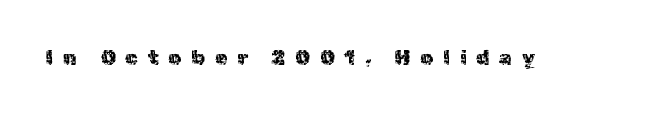
This rendering widens character spacing well past its baseline value. A roman cut, with each character standing at attention. Underline: absent. Unbolded letterforms with no extra heft.
